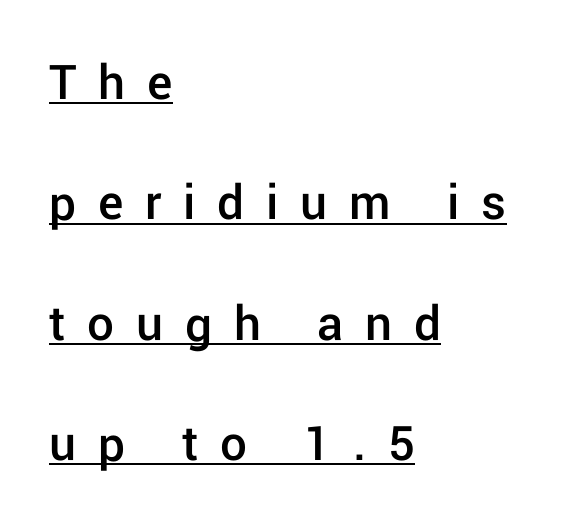
{"serif": "no", "italic": "no", "bold": "semi", "weight": "semibold", "width": "normal", "stroke_contrast": "low", "x_height": "medium", "monospaced": "no", "underline": "yes", "align": "left", "line_spacing": "loose", "line_spacing_ratio": 2.27, "letter_spacing": "wide", "letter_spacing_em": 0.41, "glyph_px": 53}
